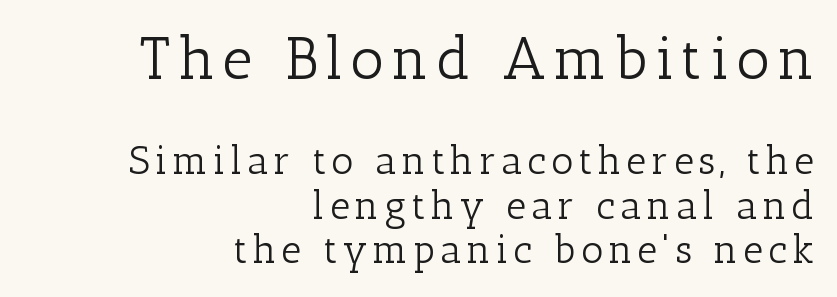
{"serif": "yes", "italic": "no", "bold": "no", "weight": "light", "width": "normal", "stroke_contrast": "low", "x_height": "medium", "monospaced": "no", "underline": "no", "align": "right", "line_spacing": "tight", "line_spacing_ratio": 1.14, "larger_block": "first", "size_ratio": 1.51, "glyph_px": 59}
